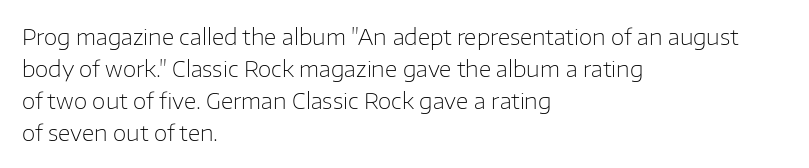
{"italic": "no", "bold": "no", "underline": "no", "align": "left", "line_spacing": "normal", "line_spacing_ratio": 1.45, "letter_spacing": "normal", "letter_spacing_em": 0.0, "glyph_px": 22}
